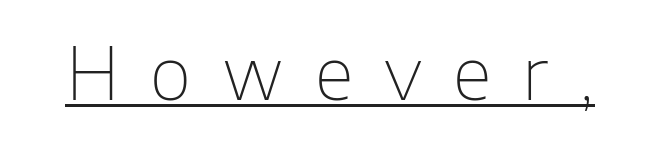
The image shows 72 px thin sans-serif type, upright; set unusually wide letter spacing (+0.43 em), underlined; low stroke contrast and a medium x-height.
